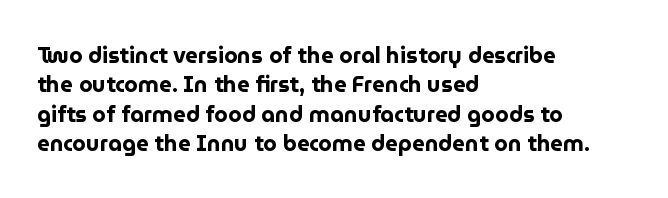
{"italic": "no", "bold": "yes", "underline": "no", "align": "left", "line_spacing": "normal", "line_spacing_ratio": 1.33, "letter_spacing": "normal", "letter_spacing_em": 0.0, "glyph_px": 22}
